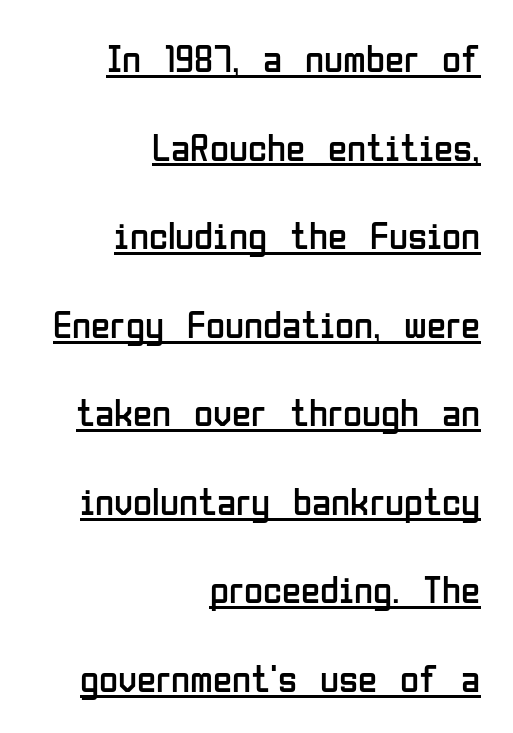
The image shows 39 px regular-weight, condensed sans-serif type, upright; set right-aligned, loose line spacing (2.27x), normal letter spacing, underlined; low stroke contrast and a medium x-height.
